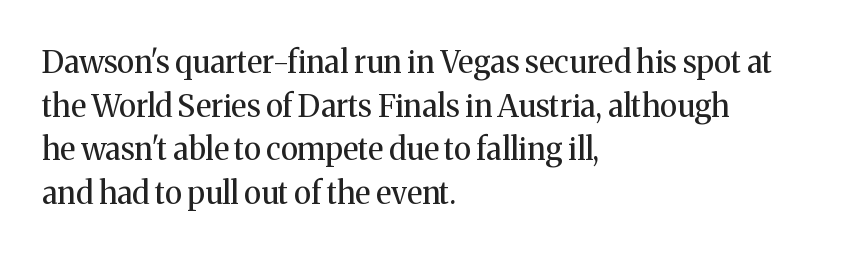
The image shows 31 px regular-weight serif type, upright; set left-aligned, normal line spacing (1.41x), normal letter spacing, not underlined; medium stroke contrast and a medium x-height.
